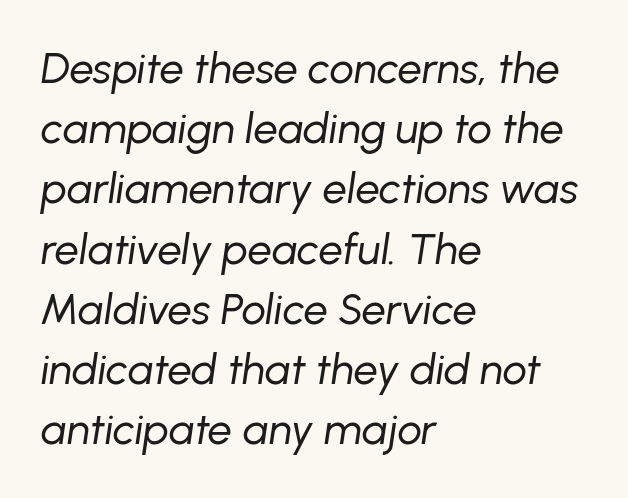
Line spacing here is normal. Designer's note — italics engaged. The typesetter chose a ragged-right arrangement here. No word sits above an underline.
